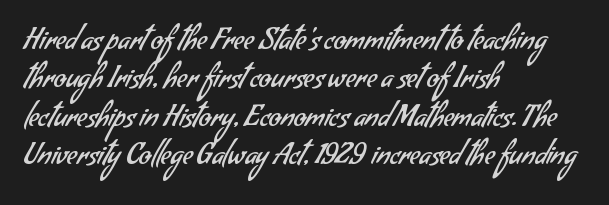
The image shows 28 px regular-weight sans-serif type; set left-aligned, normal line spacing (1.37x), normal letter spacing, not underlined; low stroke contrast and a small x-height.
